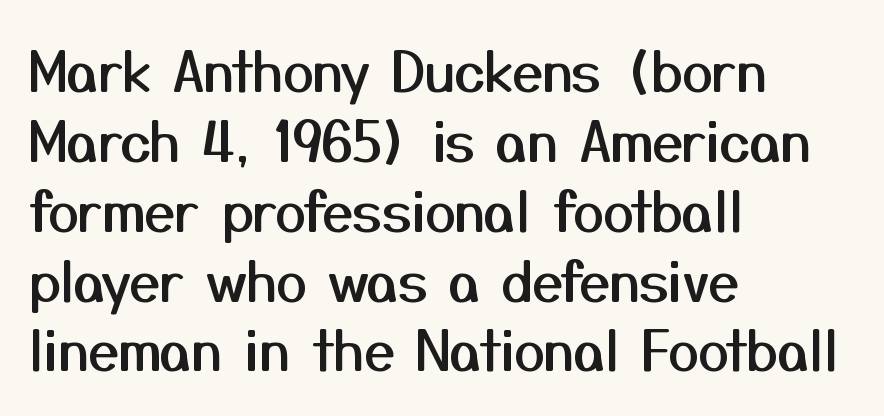
Unlike italic type, these characters show no tilt at all. Vertical spacing — default. The glyphs in this specimen are sans serif. Nobody drew a line under any word here. The type is set solid horizontally, with unmodified tracking.
